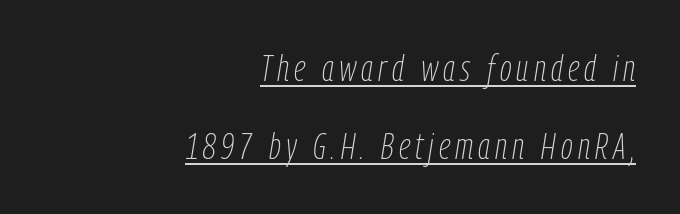
Where is the straight margin? On the right. Stem width sits at or under what a default text font uses. Notice how the stems are inclined rather than vertical — that's the hallmark of italics. The rendering uses a large line-height, opening up the rows.
